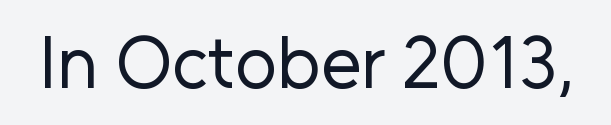
Notice how the stems are strictly vertical — no italics here. There is no visible air inserted between adjacent glyphs. Look at the bottom of the vertical strokes: they stop flat, with no serifs. The font is comparable to plain body text, perhaps lighter. Anything drawn beneath the words? Only blank space.
